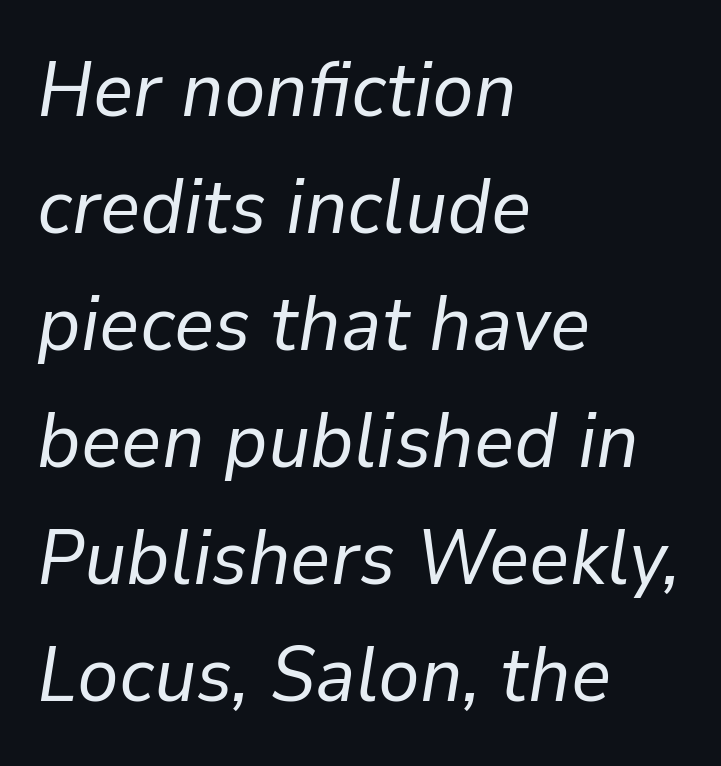
Q: Is the text bold? A: No.
Q: Is the text italic (slanted)? A: Yes, it leans right by about 9 degrees.
Q: Is the text underlined? A: No.
Q: How is the paragraph aligned? A: Left-aligned.
Q: Is the spacing between letters normal or unusually wide? A: Normal.
Q: Is the spacing between lines tight, normal or loose? A: Normal.
Q: Width (condensed, normal, or wide)? A: Normal.
Q: Stroke contrast? A: Low.
Q: x-height? A: Medium.
Q: Monospaced? A: No.
